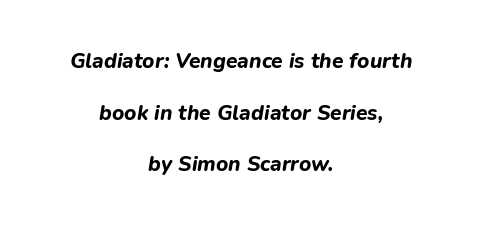
The block of text is sparse from top to bottom, with ample space between rows. The letters sit at their default tracking, neither squeezed nor spread. Heavy-handed strokes throughout: this text is bold. Lines of text with bare space underneath. These lines were composed using italics. Both edges are ragged and mirror each other, which tells us the setting is centered.
